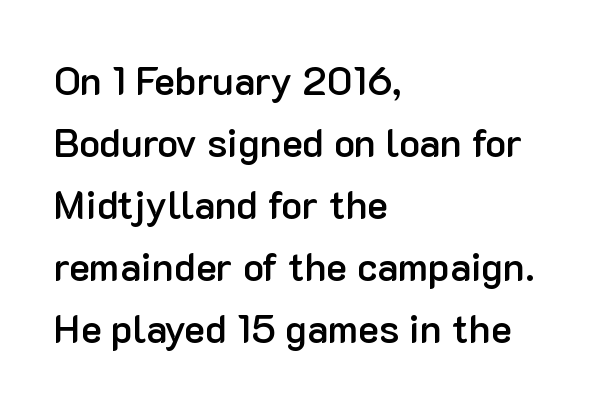
{"serif": "no", "italic": "no", "bold": "semi", "weight": "semibold", "width": "normal", "stroke_contrast": "low", "x_height": "medium", "monospaced": "no", "underline": "no", "align": "left", "line_spacing": "normal", "line_spacing_ratio": 1.59, "letter_spacing": "normal", "letter_spacing_em": 0.0, "glyph_px": 39}
